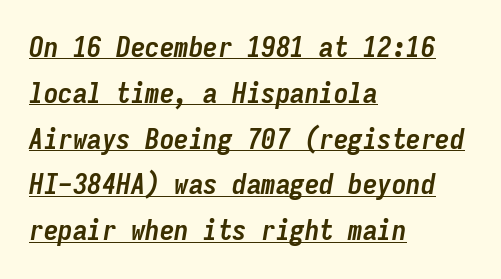
Q: Is the text bold? A: Yes.
Q: Is the text italic (slanted)? A: Yes, it leans right by about 9 degrees.
Q: Is the text underlined? A: Yes.
Q: How is the paragraph aligned? A: Left-aligned.
Q: Is the spacing between letters normal or unusually wide? A: Normal.
Q: Is the spacing between lines tight, normal or loose? A: Normal.
Q: Width (condensed, normal, or wide)? A: Condensed.
Q: Stroke contrast? A: Low.
Q: x-height? A: Medium.
Q: Monospaced? A: Yes.
